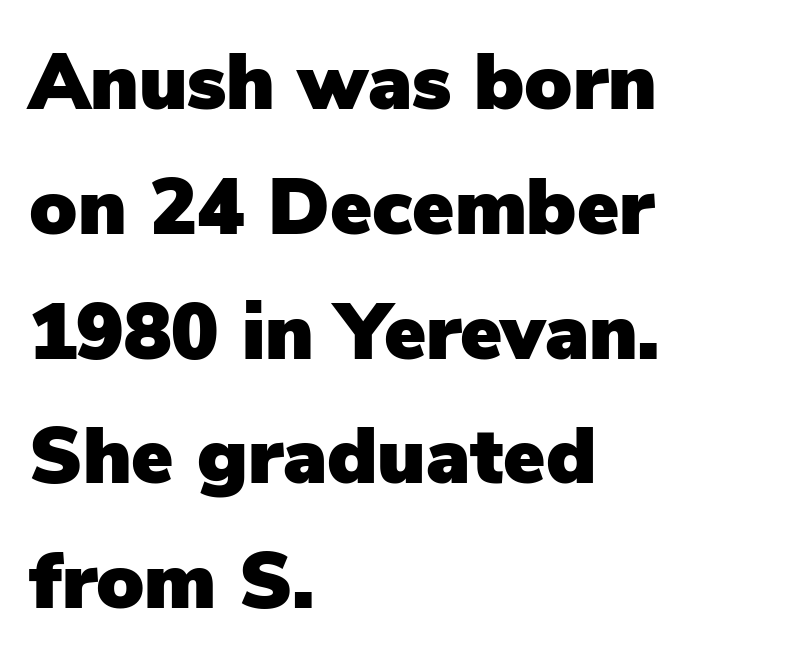
Ascenders rise straight up at ninety degrees. Horizontal alignment here is leftward, the default for most running prose. The rows are spaced the way most documents space them. Honestly, the letter spacing is just normal — you wouldn't notice it. The string is rendered with underlining switched off. The rendering uses natural spacing where letterforms have individual widths.
